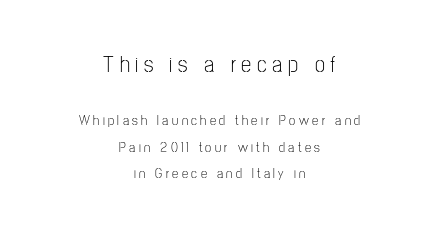
{"italic": "no", "bold": "no", "underline": "no", "align": "center", "line_spacing": "loose", "line_spacing_ratio": 1.9, "letter_spacing": "wide", "letter_spacing_em": 0.24, "larger_block": "first", "size_ratio": 1.64, "glyph_px": 23}
